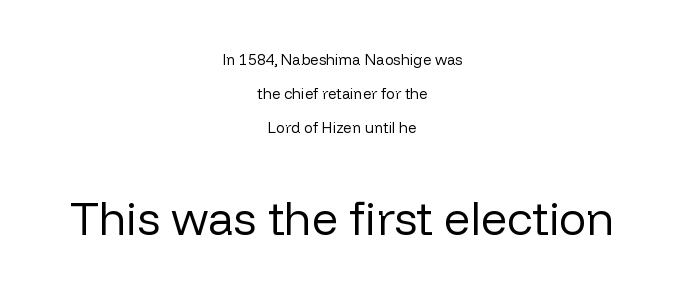
Centered paragraph, ragged on both sides. Do the characters align in a grid? No, the font is proportional. These lines are composed in type without serifs. Type without underlining. Note: smaller setting up top, larger setting below. The face looks like a standard text weight, possibly lighter.
